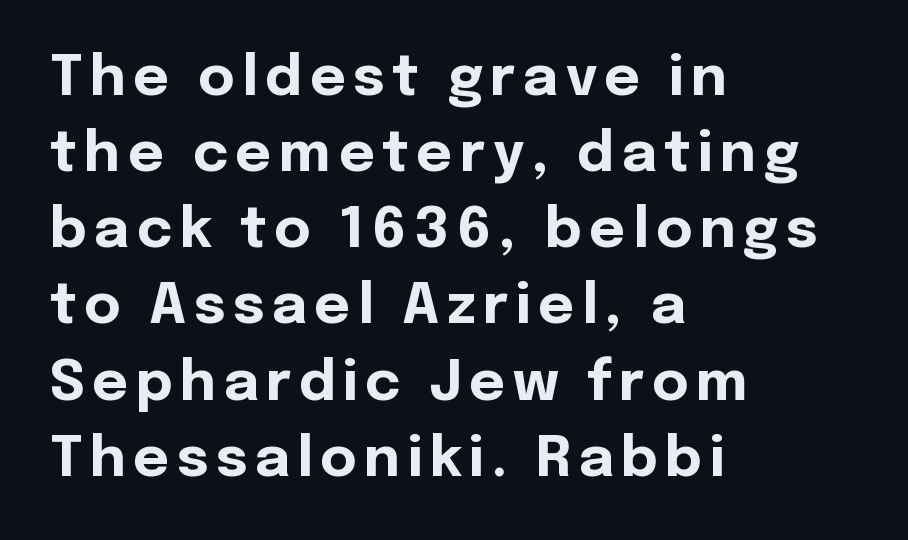
The image shows 56 px bold sans-serif type, upright; set left-aligned, normal line spacing (1.36x), not underlined; a medium x-height.
